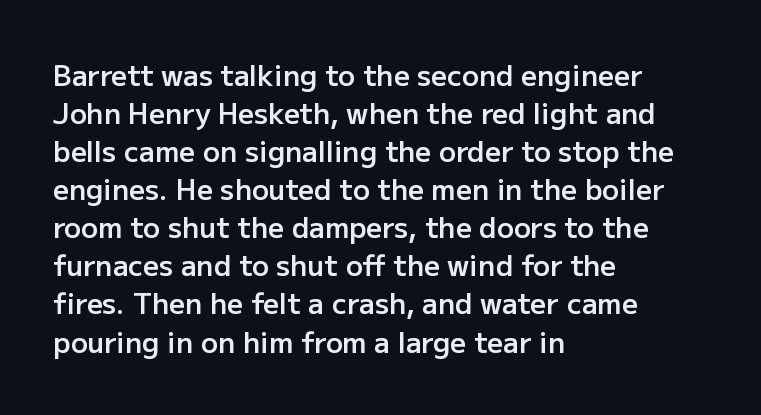
Alignment: flush left. The zone under the glyphs is completely vacant. Stroke terminals: plain, sans-serif. Firm but not heavy-handed strokes: this text is semibold. This is roman type, the default non-slanted kind.
